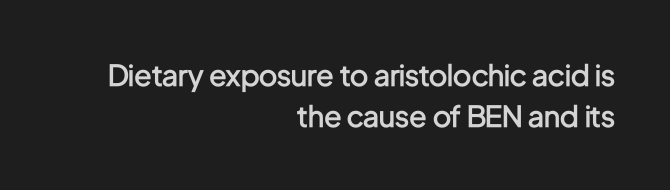
Q: Is the text bold? A: Semi-bold.
Q: Is the text italic (slanted)? A: No, it is upright.
Q: Is the typeface a serif or a sans-serif typeface? A: Sans-serif.
Q: Is the text underlined? A: No.
Q: How is the paragraph aligned? A: Right-aligned.
Q: Is the spacing between letters normal or unusually wide? A: Normal.
Q: Is the spacing between lines tight, normal or loose? A: Normal.
Q: Width (condensed, normal, or wide)? A: Condensed.
Q: Stroke contrast? A: Low.
Q: x-height? A: Medium.
Q: Monospaced? A: No.
